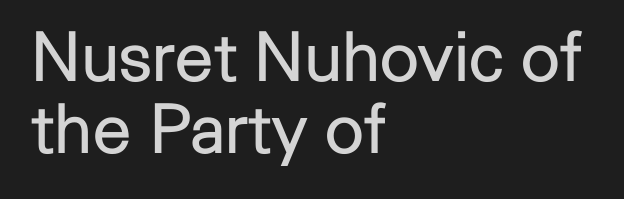
The image shows 69 px regular-weight sans-serif type, upright; set left-aligned, tight line spacing (1.05x), normal letter spacing, not underlined; low stroke contrast and a medium x-height.
